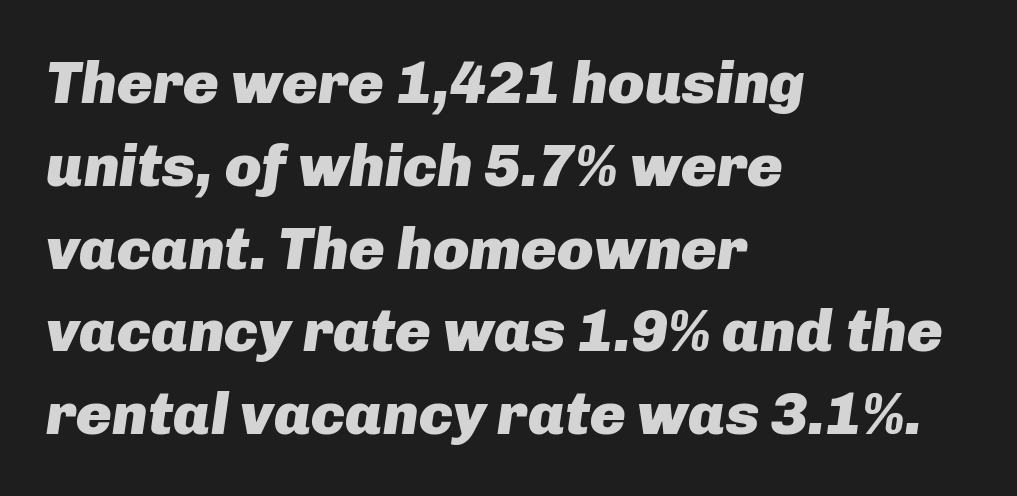
{"italic": "yes", "lean": "right", "slant_degrees": 8, "bold": "yes", "weight": "heavy", "width": "normal", "stroke_contrast": "low", "x_height": "medium", "monospaced": "no", "underline": "no", "align": "left", "line_spacing": "normal", "line_spacing_ratio": 1.38, "letter_spacing": "normal", "letter_spacing_em": 0.0, "glyph_px": 60}
